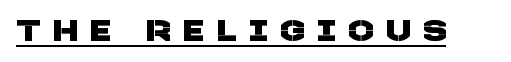
{"serif": "no", "width": "normal", "stroke_contrast": "low", "x_height": "large", "monospaced": "no", "underline": "yes", "letter_spacing": "wide", "letter_spacing_em": 0.46, "glyph_px": 29}
